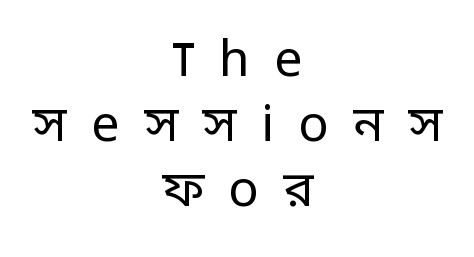
Q: Is the text bold? A: No.
Q: Is the text italic (slanted)? A: No, it is upright.
Q: Is the typeface a serif or a sans-serif typeface? A: Sans-serif.
Q: Is the text underlined? A: No.
Q: How is the paragraph aligned? A: Centered.
Q: Is the spacing between letters normal or unusually wide? A: Unusually wide.
Q: Is the spacing between lines tight, normal or loose? A: Normal.
Q: Width (condensed, normal, or wide)? A: Normal.
Q: Stroke contrast? A: Low.
Q: x-height? A: Medium.
Q: Monospaced? A: No.
